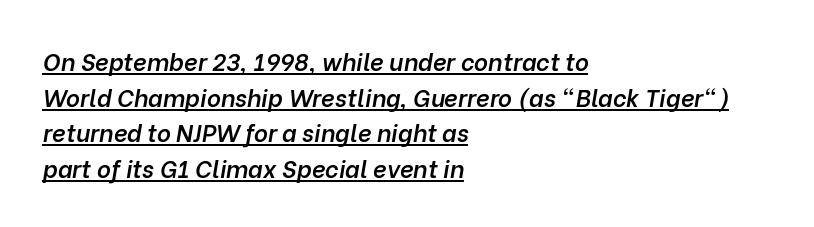
Heft: intermediate — a semibold. In CSS terms this would be text-align: left. The designer left line spacing at the default. The face used here has a pronounced slope to its letters. Students, observe the line beneath the letters — that is underlining.
